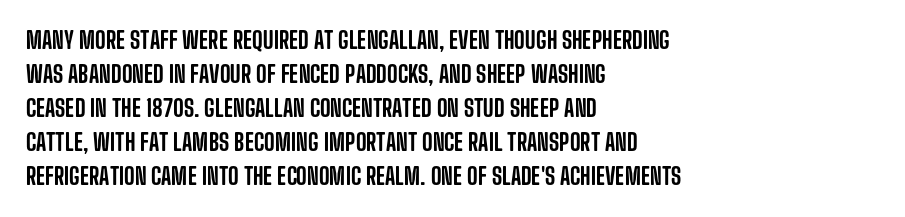
The image shows 23 px text type, upright; set left-aligned, normal line spacing (1.48x), normal letter spacing, not underlined.
